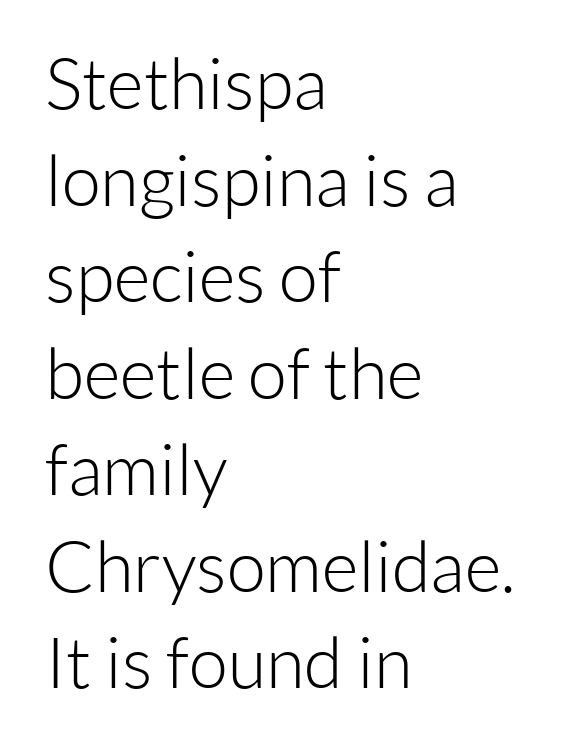
{"serif": "no", "italic": "no", "bold": "no", "weight": "light", "width": "normal", "stroke_contrast": "low", "x_height": "medium", "monospaced": "no", "underline": "no", "align": "left", "line_spacing": "normal", "line_spacing_ratio": 1.36, "letter_spacing": "normal", "letter_spacing_em": 0.0, "glyph_px": 71}
